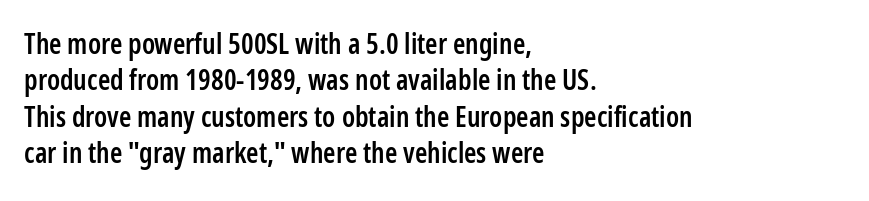
How would I describe the line gaps? Plain and ordinary. The face used here is rendered with its standard letterfit. A typesetter would call this proportional, since set widths differ per character. The foot of each line stays bare and open. Unlike italic type, these characters show no tilt at all. Nothing sits at the stroke ends, so this counts as sans-serif.
